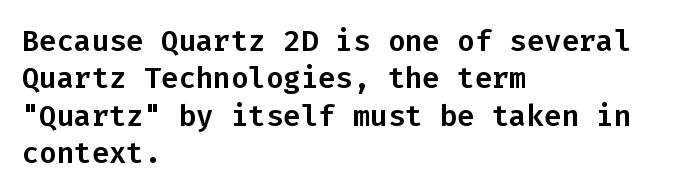
Q: Is the text italic (slanted)? A: No, it is upright.
Q: Is the typeface a serif or a sans-serif typeface? A: Sans-serif.
Q: Is the text underlined? A: No.
Q: How is the paragraph aligned? A: Left-aligned.
Q: Is the spacing between letters normal or unusually wide? A: Normal.
Q: Is the spacing between lines tight, normal or loose? A: Normal.
Q: Width (condensed, normal, or wide)? A: Normal.
Q: Stroke contrast? A: Low.
Q: x-height? A: Medium.
Q: Monospaced? A: Yes.
